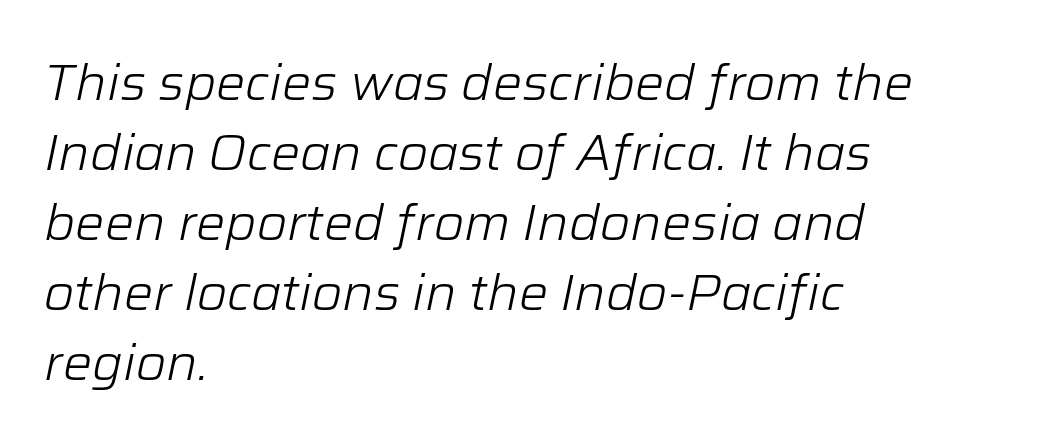
Yep, that's italic — everything's leaning. Proportional: the letters do not fall into vertical columns. This sample keeps an unexceptional amount of space between lines. The lines are quadded left.
